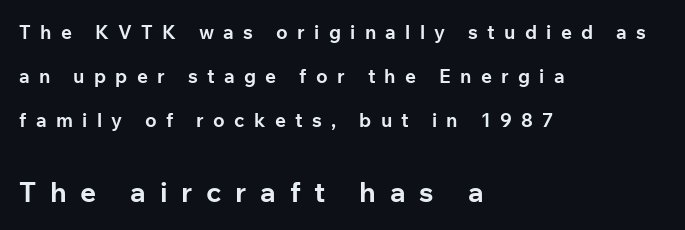
Q: Is the text bold? A: Yes.
Q: Is the text italic (slanted)? A: No, it is upright.
Q: Is the typeface a serif or a sans-serif typeface? A: Sans-serif.
Q: Is the text underlined? A: No.
Q: How is the paragraph aligned? A: Left-aligned.
Q: Is the spacing between letters normal or unusually wide? A: Unusually wide.
Q: Is the spacing between lines tight, normal or loose? A: Loose.
Q: Which block of text is set in a larger size, the first (top) or the second (bottom)? A: The second (bottom) one.
Q: Width (condensed, normal, or wide)? A: Normal.
Q: Stroke contrast? A: Low.
Q: x-height? A: Medium.
Q: Monospaced? A: No.
